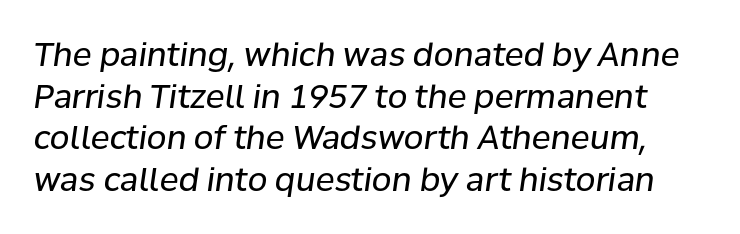
Q: Is the text bold? A: No.
Q: Is the text italic (slanted)? A: Yes, it leans right by about 8 degrees.
Q: Is the text underlined? A: No.
Q: Is the spacing between letters normal or unusually wide? A: Normal.
Q: Is the spacing between lines tight, normal or loose? A: Normal.
Q: Width (condensed, normal, or wide)? A: Normal.
Q: Stroke contrast? A: Low.
Q: x-height? A: Medium.
Q: Monospaced? A: No.
